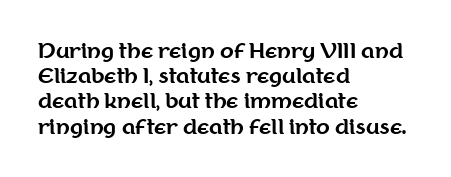
{"italic": "no", "bold": "yes", "underline": "no", "align": "left", "line_spacing": "normal", "line_spacing_ratio": 1.26, "letter_spacing": "normal", "letter_spacing_em": 0.0, "glyph_px": 20}
